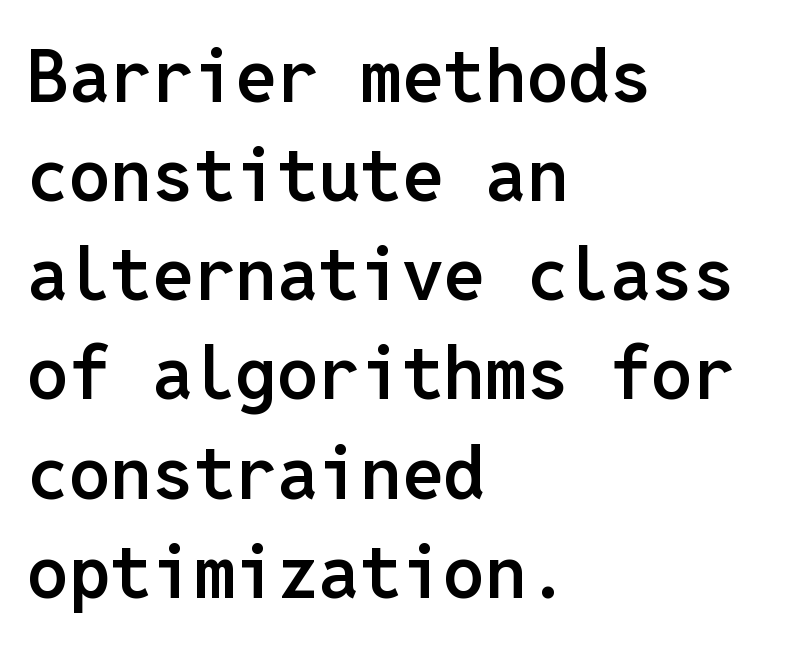
Q: Is the text bold? A: Semi-bold.
Q: Is the text italic (slanted)? A: No, it is upright.
Q: Is the typeface a serif or a sans-serif typeface? A: Sans-serif.
Q: Is the text underlined? A: No.
Q: How is the paragraph aligned? A: Left-aligned.
Q: Is the spacing between letters normal or unusually wide? A: Normal.
Q: Is the spacing between lines tight, normal or loose? A: Normal.
Q: Width (condensed, normal, or wide)? A: Normal.
Q: Stroke contrast? A: Low.
Q: x-height? A: Medium.
Q: Monospaced? A: Yes.
